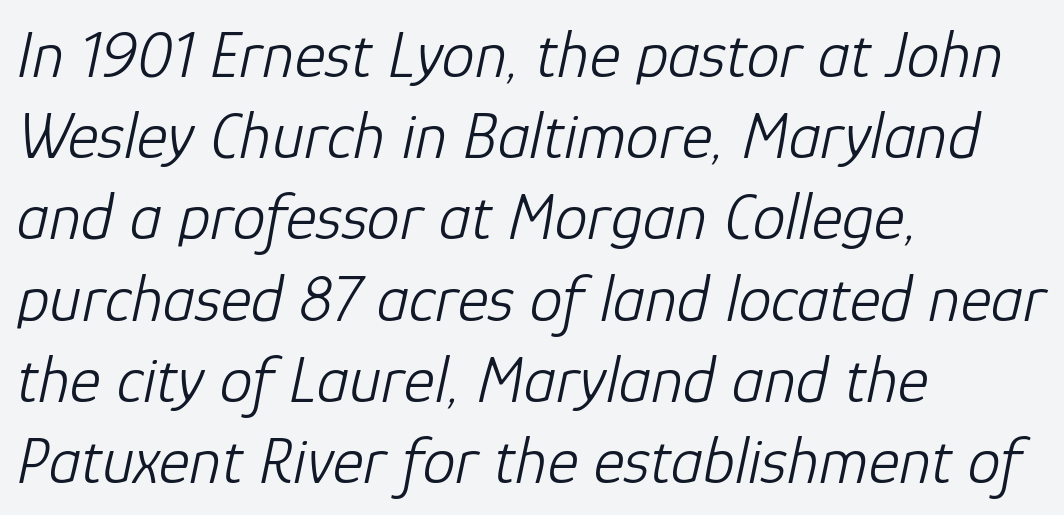
The image shows 66 px light type, italic (leaning right); set left-aligned, line spacing 1.23x, normal letter spacing, not underlined; low stroke contrast and a medium x-height.
